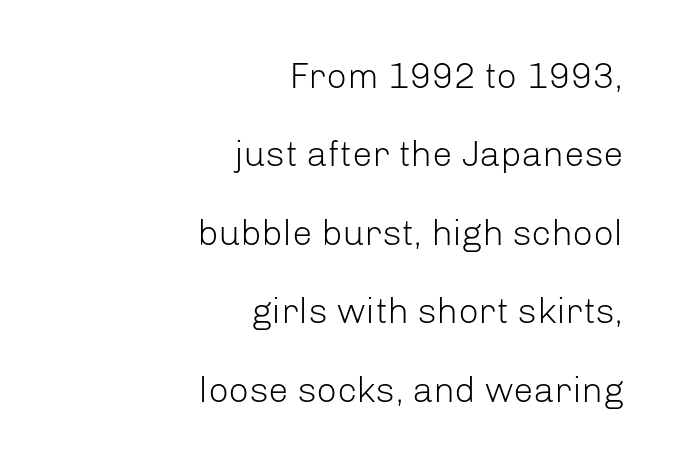
The image shows 36 px light sans-serif type, upright; set right-aligned, loose line spacing (2.18x), normal letter spacing, not underlined; low stroke contrast and a medium x-height.
